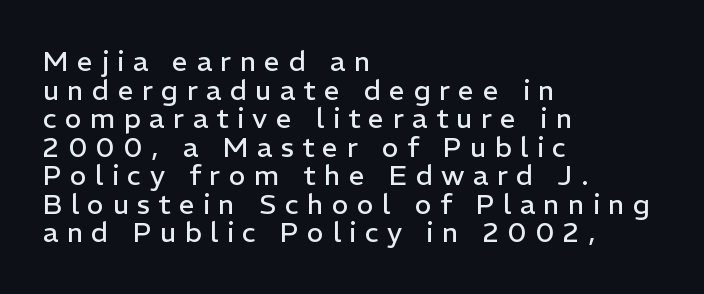
Left-aligned paragraph, ragged on the right. Display-style spreading of the glyphs; the letterfit is very open. The specimen omits any rule beneath the text block's lines. Does the leading feel generous? Not at all — it's pinched. It's the straight-up-and-down kind of type. Looks like regular typesetting: each glyph gets only the width it needs.
